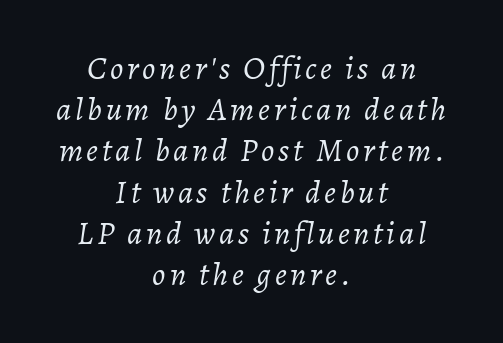
{"italic": "yes", "lean": "right", "slant_degrees": 7, "bold": "no", "weight": "light", "width": "normal", "stroke_contrast": "low", "x_height": "medium", "monospaced": "no", "underline": "no", "align": "center", "line_spacing": "normal", "line_spacing_ratio": 1.25, "glyph_px": 33}
